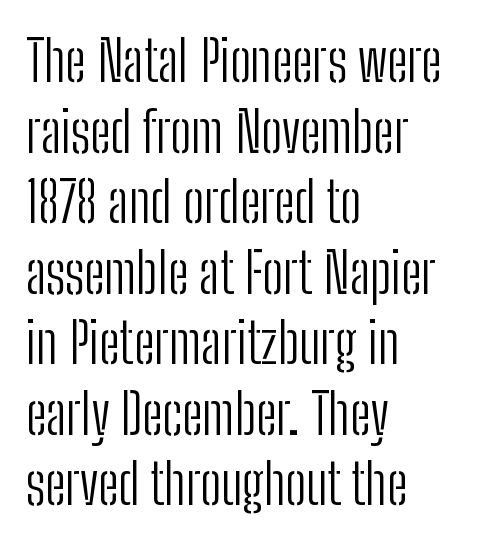
The image shows 56 px light, condensed sans-serif type, upright; set left-aligned, normal line spacing (1.26x), normal letter spacing, not underlined; low stroke contrast and a medium x-height.
